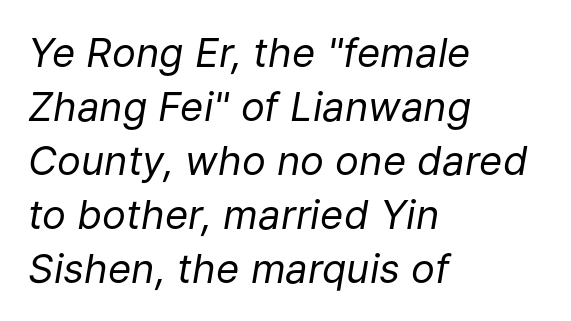
Vertical stems look standard width or narrower in stroke. Character widths vary here, with narrow letters taking less room than wide ones. The leading is moderate, giving the passage an even texture. There's an unmistakable incline to the writing here.
